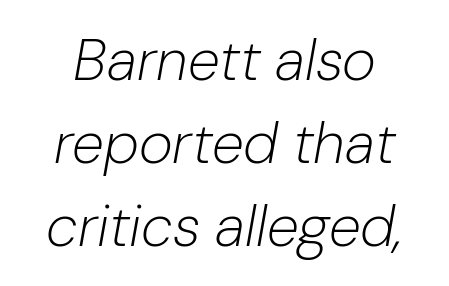
Q: Is the text bold? A: No.
Q: Is the text italic (slanted)? A: Yes, it leans right by about 10 degrees.
Q: Is the text underlined? A: No.
Q: How is the paragraph aligned? A: Centered.
Q: Is the spacing between letters normal or unusually wide? A: Normal.
Q: Is the spacing between lines tight, normal or loose? A: Normal.
Q: Width (condensed, normal, or wide)? A: Normal.
Q: Stroke contrast? A: Low.
Q: x-height? A: Medium.
Q: Monospaced? A: No.
